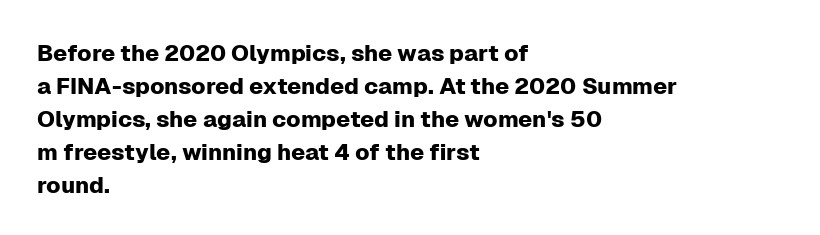
The block of text has a typical density, with ordinary space between rows. Tracking here is standard; glyphs follow each other at the usual distance. The strip under each line holds only bare page. The lettering holds an erect, upright posture throughout. Teacher's note: observe the even left margin — that is flush-left alignment.
